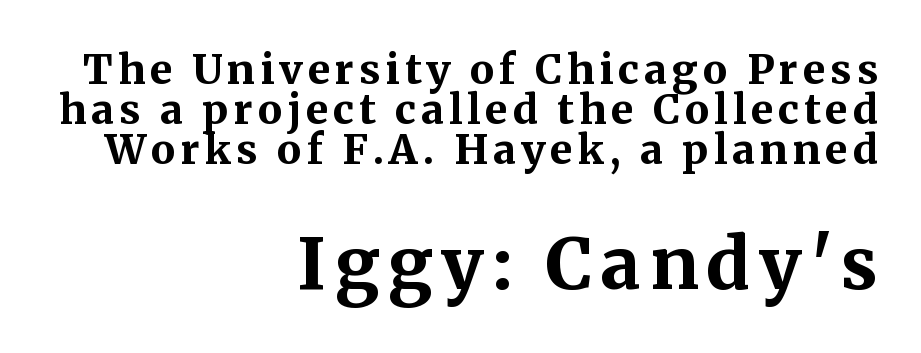
Bare-footed words on every line. Each new line begins almost immediately beneath the previous one. A student would notice the bottom passage is typeset larger than what precedes it. This is serif lettering, the kind often seen in printed books.
